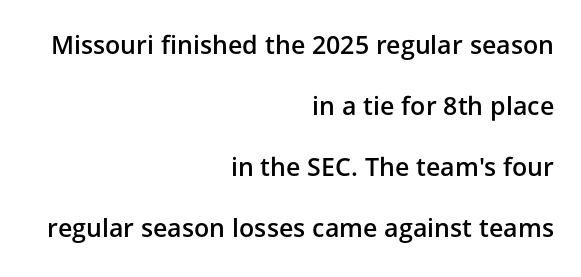
{"italic": "no", "bold": "semi", "underline": "no", "align": "right", "line_spacing": "loose", "line_spacing_ratio": 2.44, "letter_spacing": "normal", "letter_spacing_em": 0.0, "glyph_px": 25}
